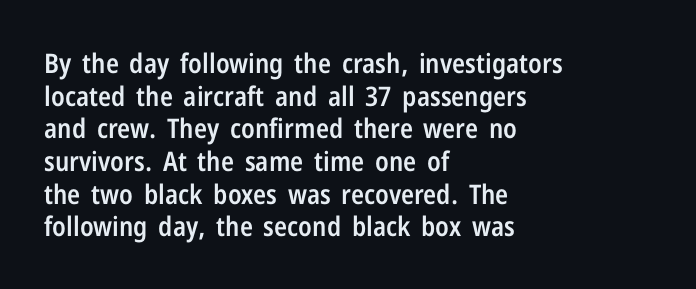
The rendering uses a semibold face; strokes are thickened but not to full bold. Inter-character spacing is left at the font's built-in metrics. Quick note: not italic, upright. Which margin do the lines hug? The left one — the right edge is uneven.
